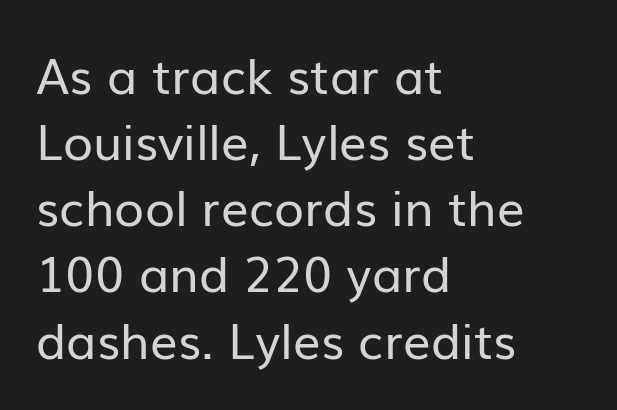
The image shows 49 px regular-weight sans-serif type, upright; set left-aligned, normal line spacing (1.35x), normal letter spacing, not underlined; low stroke contrast and a medium x-height.
